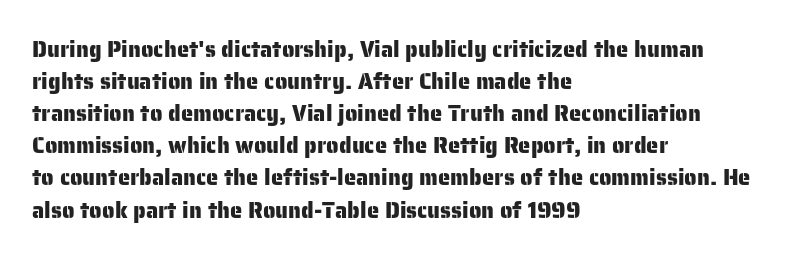
{"italic": "no", "underline": "no", "align": "left", "line_spacing": "normal", "line_spacing_ratio": 1.46, "letter_spacing": "normal", "letter_spacing_em": 0.0, "glyph_px": 22}
